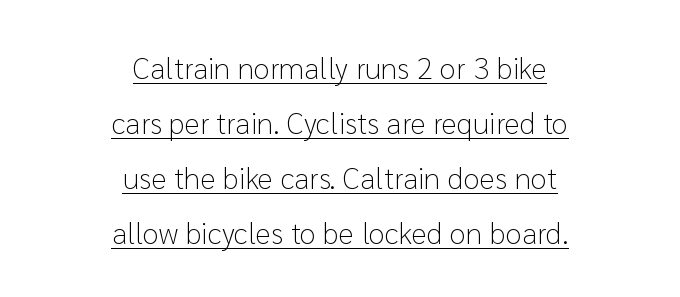
The image shows 30 px light sans-serif type, upright; set centered, line spacing 1.83x, normal letter spacing, underlined; low stroke contrast and a medium x-height.
